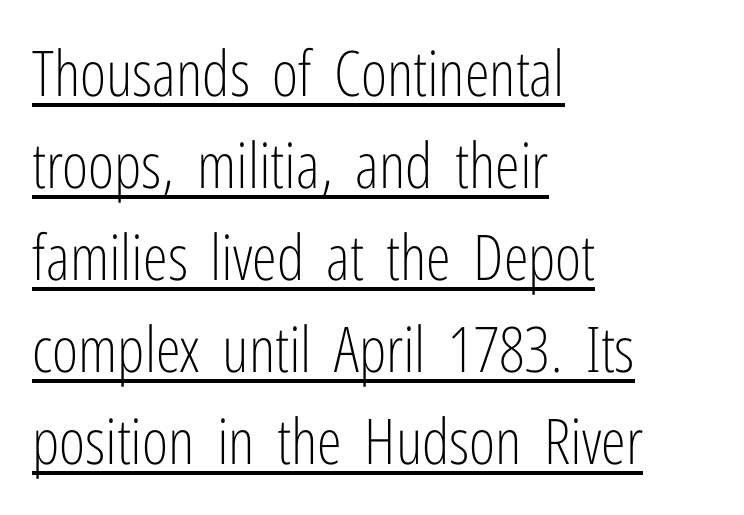
The weight tops out at a normal text grade. In CSS terms this would be text-align: left. What decoration does the sample have? An underline. The letters stand upright; this is a roman face. The line texture is even and compact thanks to regular tracking. Think of a printed novel: that variable character pitch is what you see here.
